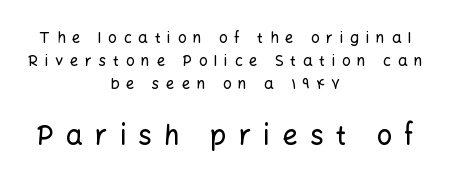
The image shows 27 px text type, upright; set centered, normal line spacing (1.52x), unusually wide letter spacing (+0.45 em), not underlined; the second (bottom) block is 1.8x larger.
